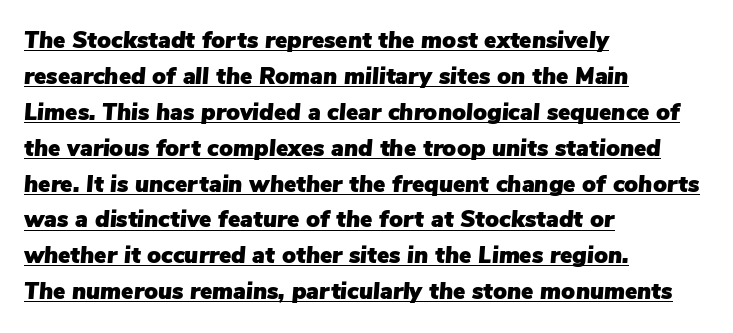
The image shows 23 px text type, italic (leaning right); set left-aligned, normal line spacing (1.56x), normal letter spacing, underlined.
